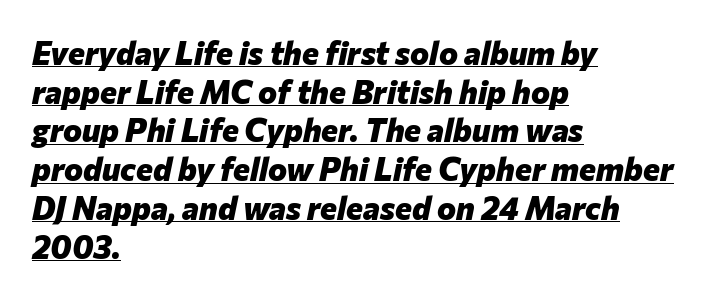
The image shows 32 px heavy type, italic (leaning right); set left-aligned, line spacing 1.21x, normal letter spacing, underlined; low stroke contrast and a medium x-height.
